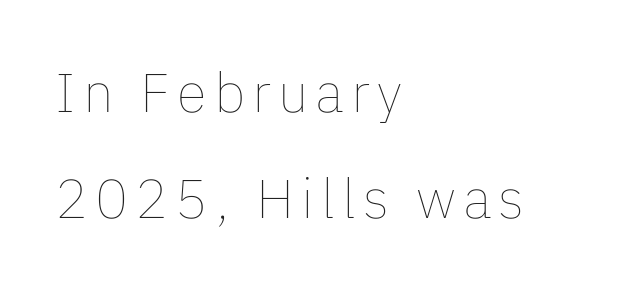
{"italic": "no", "bold": "no", "weight": "thin", "width": "normal", "stroke_contrast": "low", "x_height": "medium", "monospaced": "no", "underline": "no", "align": "left", "line_spacing": "loose", "line_spacing_ratio": 1.93, "glyph_px": 55}
